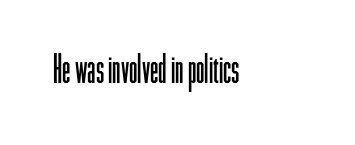
{"serif": "no", "italic": "no", "bold": "no", "weight": "light", "width": "condensed", "stroke_contrast": "low", "x_height": "medium", "monospaced": "no", "underline": "no", "letter_spacing": "normal", "letter_spacing_em": 0.0, "glyph_px": 38}
